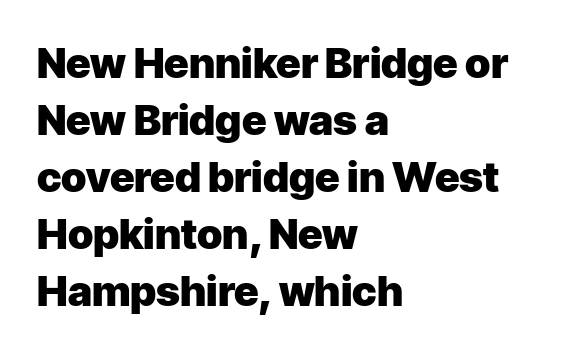
Q: Is the text bold? A: Yes.
Q: Is the text italic (slanted)? A: No, it is upright.
Q: Is the typeface a serif or a sans-serif typeface? A: Sans-serif.
Q: Is the text underlined? A: No.
Q: How is the paragraph aligned? A: Left-aligned.
Q: Is the spacing between letters normal or unusually wide? A: Normal.
Q: Is the spacing between lines tight, normal or loose? A: Normal.
Q: Width (condensed, normal, or wide)? A: Normal.
Q: Stroke contrast? A: Low.
Q: x-height? A: Medium.
Q: Monospaced? A: No.
